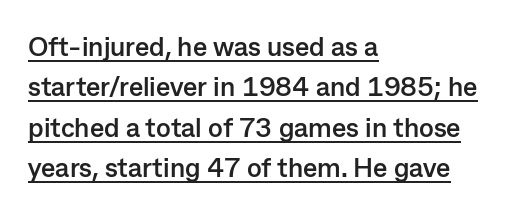
Q: Is the text bold? A: Yes.
Q: Is the text italic (slanted)? A: No, it is upright.
Q: Is the text underlined? A: Yes.
Q: How is the paragraph aligned? A: Left-aligned.
Q: Is the spacing between letters normal or unusually wide? A: Normal.
Q: Is the spacing between lines tight, normal or loose? A: Normal.
